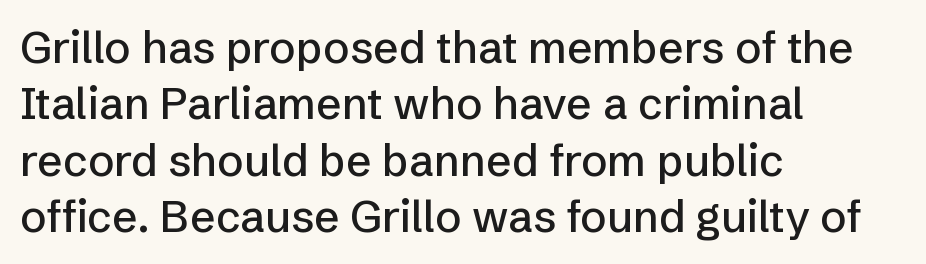
Q: Is the text italic (slanted)? A: No, it is upright.
Q: Is the typeface a serif or a sans-serif typeface? A: Sans-serif.
Q: Is the text underlined? A: No.
Q: How is the paragraph aligned? A: Left-aligned.
Q: Is the spacing between letters normal or unusually wide? A: Normal.
Q: Is the spacing between lines tight, normal or loose? A: Normal.
Q: Width (condensed, normal, or wide)? A: Normal.
Q: Stroke contrast? A: Low.
Q: x-height? A: Medium.
Q: Monospaced? A: No.
